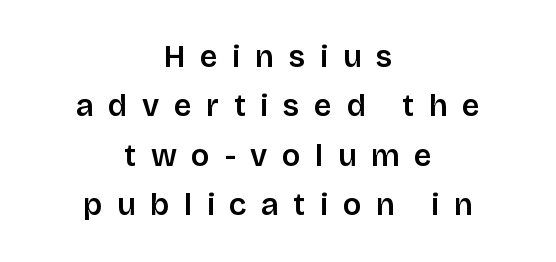
Q: Is the text italic (slanted)? A: No, it is upright.
Q: Is the typeface a serif or a sans-serif typeface? A: Sans-serif.
Q: Is the text underlined? A: No.
Q: How is the paragraph aligned? A: Centered.
Q: Is the spacing between letters normal or unusually wide? A: Unusually wide.
Q: Is the spacing between lines tight, normal or loose? A: Normal.
Q: Width (condensed, normal, or wide)? A: Normal.
Q: Stroke contrast? A: Low.
Q: x-height? A: Large.
Q: Monospaced? A: No.
